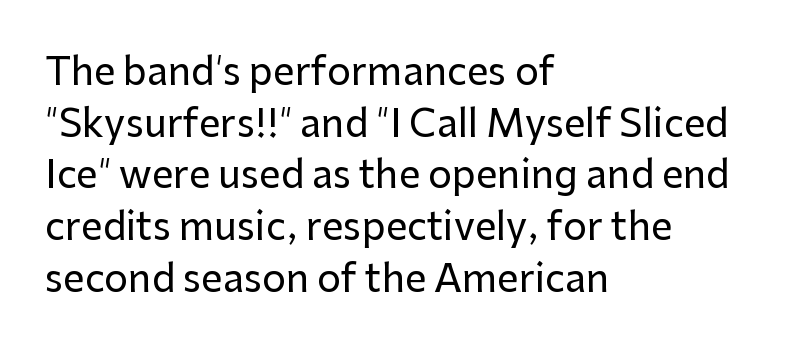
Q: Is the text italic (slanted)? A: No, it is upright.
Q: Is the typeface a serif or a sans-serif typeface? A: Sans-serif.
Q: Is the text underlined? A: No.
Q: How is the paragraph aligned? A: Left-aligned.
Q: Is the spacing between letters normal or unusually wide? A: Normal.
Q: Is the spacing between lines tight, normal or loose? A: Normal.
Q: Width (condensed, normal, or wide)? A: Normal.
Q: Stroke contrast? A: Low.
Q: x-height? A: Medium.
Q: Monospaced? A: No.
